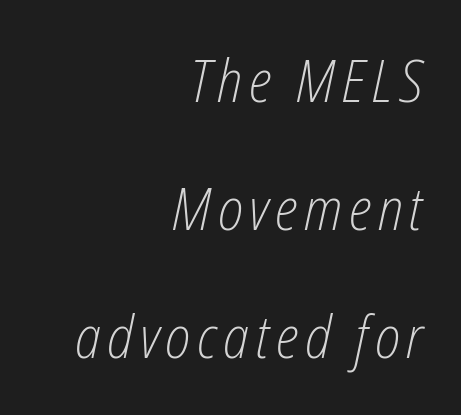
{"italic": "yes", "lean": "right", "slant_degrees": 12, "bold": "no", "weight": "light", "width": "condensed", "stroke_contrast": "low", "x_height": "medium", "monospaced": "no", "underline": "no", "align": "right", "line_spacing": "loose", "line_spacing_ratio": 2.17, "glyph_px": 59}
